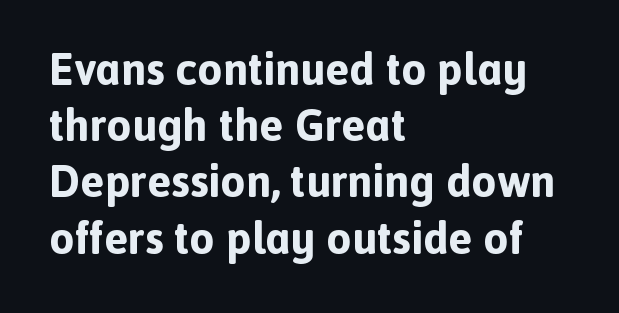
Q: Is the text bold? A: Yes.
Q: Is the text italic (slanted)? A: No, it is upright.
Q: Is the typeface a serif or a sans-serif typeface? A: Sans-serif.
Q: Is the text underlined? A: No.
Q: How is the paragraph aligned? A: Left-aligned.
Q: Is the spacing between letters normal or unusually wide? A: Normal.
Q: Is the spacing between lines tight, normal or loose? A: Normal.
Q: Width (condensed, normal, or wide)? A: Normal.
Q: x-height? A: Medium.
Q: Monospaced? A: No.
